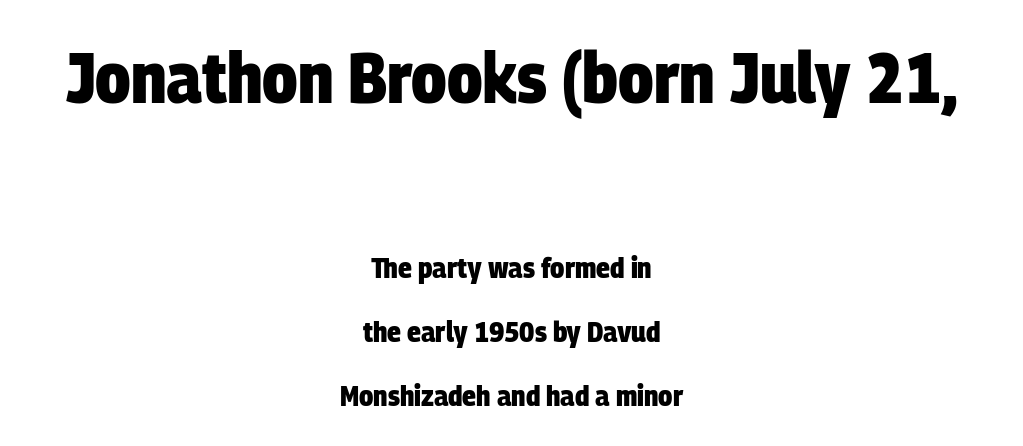
The image shows 72 px heavy, condensed sans-serif type; set centered, loose line spacing (2.2x), normal letter spacing, not underlined; the first (top) block is 2.48x larger; low stroke contrast and a large x-height.
